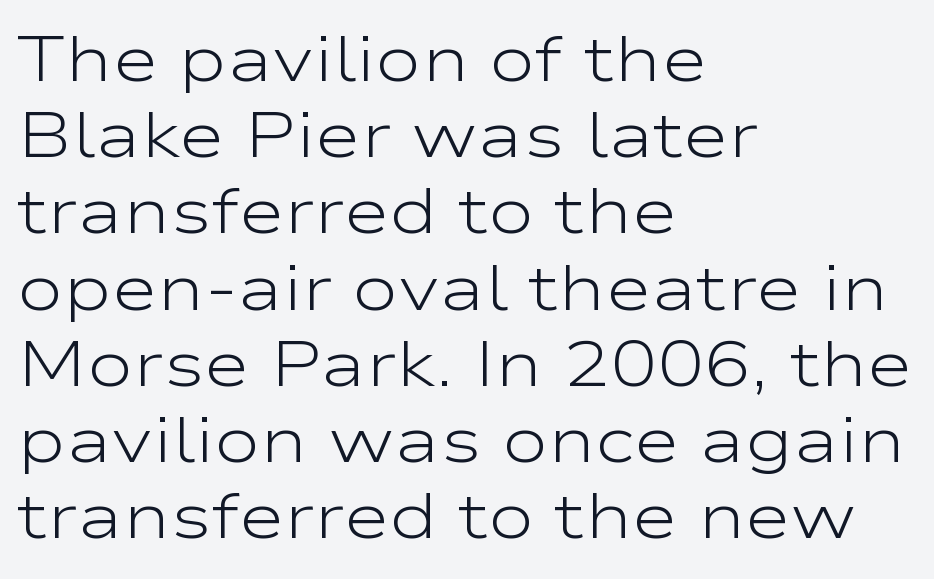
{"serif": "no", "italic": "no", "bold": "no", "weight": "light", "width": "wide", "stroke_contrast": "low", "x_height": "medium", "monospaced": "no", "underline": "no", "align": "left", "line_spacing_ratio": 1.21, "letter_spacing": "normal", "letter_spacing_em": 0.0, "glyph_px": 63}
